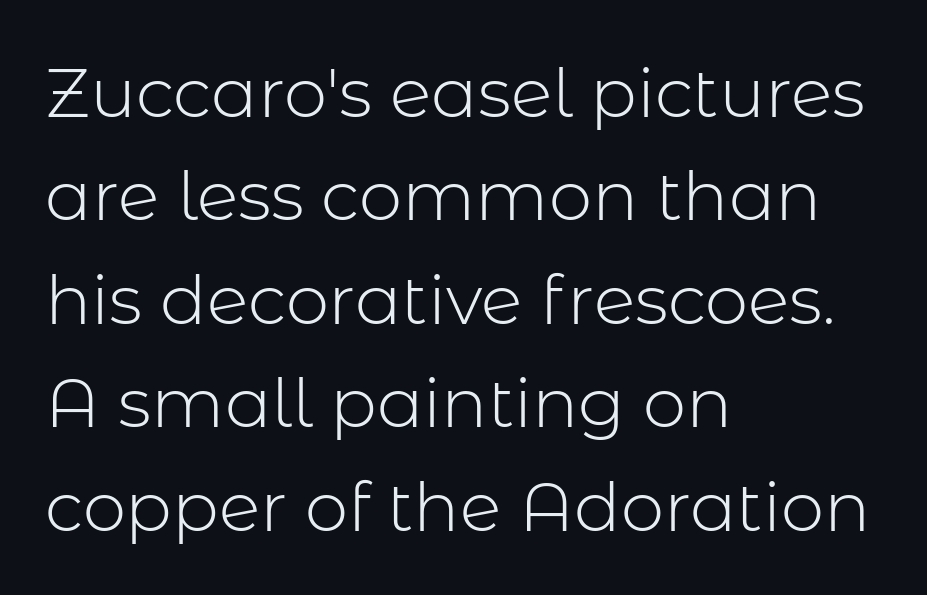
Q: Is the text bold? A: No.
Q: Is the text italic (slanted)? A: No, it is upright.
Q: Is the typeface a serif or a sans-serif typeface? A: Sans-serif.
Q: Is the text underlined? A: No.
Q: How is the paragraph aligned? A: Left-aligned.
Q: Is the spacing between letters normal or unusually wide? A: Normal.
Q: Is the spacing between lines tight, normal or loose? A: Normal.
Q: Width (condensed, normal, or wide)? A: Normal.
Q: Stroke contrast? A: Low.
Q: x-height? A: Medium.
Q: Monospaced? A: No.
